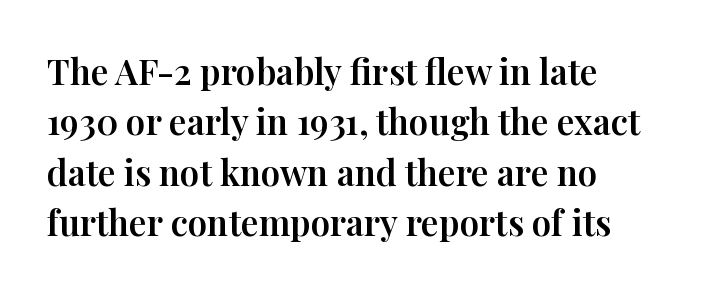
{"serif": "yes", "italic": "no", "width": "normal", "stroke_contrast": "high", "x_height": "medium", "monospaced": "no", "underline": "no", "line_spacing": "normal", "line_spacing_ratio": 1.44, "letter_spacing": "normal", "letter_spacing_em": 0.0, "glyph_px": 35}
